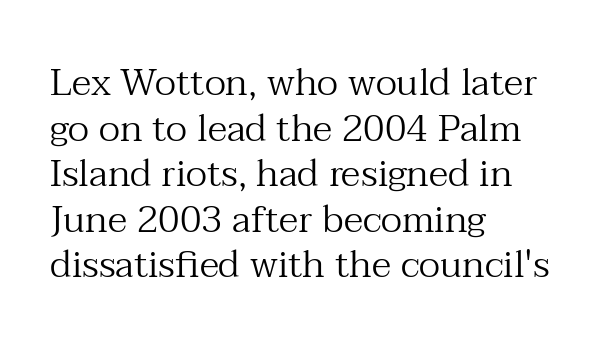
{"serif": "yes", "italic": "no", "bold": "no", "weight": "regular", "width": "normal", "stroke_contrast": "medium", "x_height": "medium", "monospaced": "no", "underline": "no", "align": "left", "line_spacing_ratio": 1.2, "letter_spacing": "normal", "letter_spacing_em": 0.0, "glyph_px": 38}
